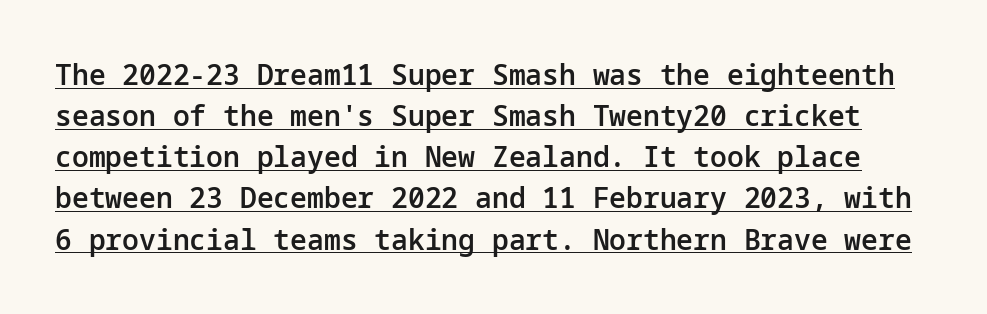
If you drew a line through each stem, it would be perfectly vertical. Each new line begins a customary step beneath the previous one. What weight is shown? A semibold, between regular and bold. Underlining? Definitely there. The characters display no serif detailing; their extremities are plain.
